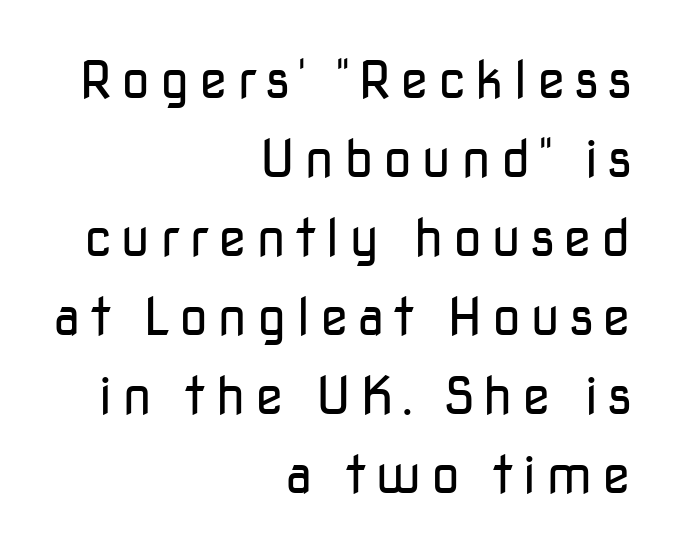
Vertical strokes here are truly vertical. This sample has the flowing, uneven cadence of proportional lettering. Check the space under the baseline: it is left empty. To sum up the face: it is a sans, with no serifs.
